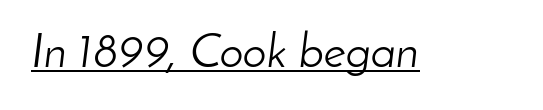
Q: Is the text bold? A: No.
Q: Is the text italic (slanted)? A: Yes, it leans right by about 8 degrees.
Q: Is the text underlined? A: Yes.
Q: Is the spacing between letters normal or unusually wide? A: Normal.
Q: Width (condensed, normal, or wide)? A: Normal.
Q: Stroke contrast? A: Low.
Q: x-height? A: Small.
Q: Monospaced? A: No.
